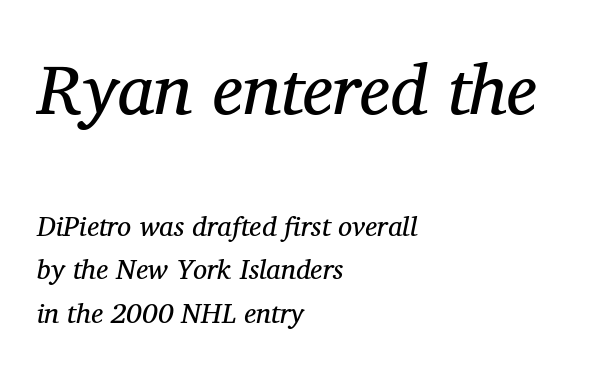
Q: Is the text bold? A: No.
Q: Is the text italic (slanted)? A: Yes, it leans right by about 11 degrees.
Q: Is the typeface a serif or a sans-serif typeface? A: Serif.
Q: Is the text underlined? A: No.
Q: How is the paragraph aligned? A: Left-aligned.
Q: Is the spacing between letters normal or unusually wide? A: Normal.
Q: Is the spacing between lines tight, normal or loose? A: Normal.
Q: Which block of text is set in a larger size, the first (top) or the second (bottom)? A: The first (top) one.
Q: Width (condensed, normal, or wide)? A: Normal.
Q: Stroke contrast? A: Medium.
Q: x-height? A: Medium.
Q: Monospaced? A: No.
